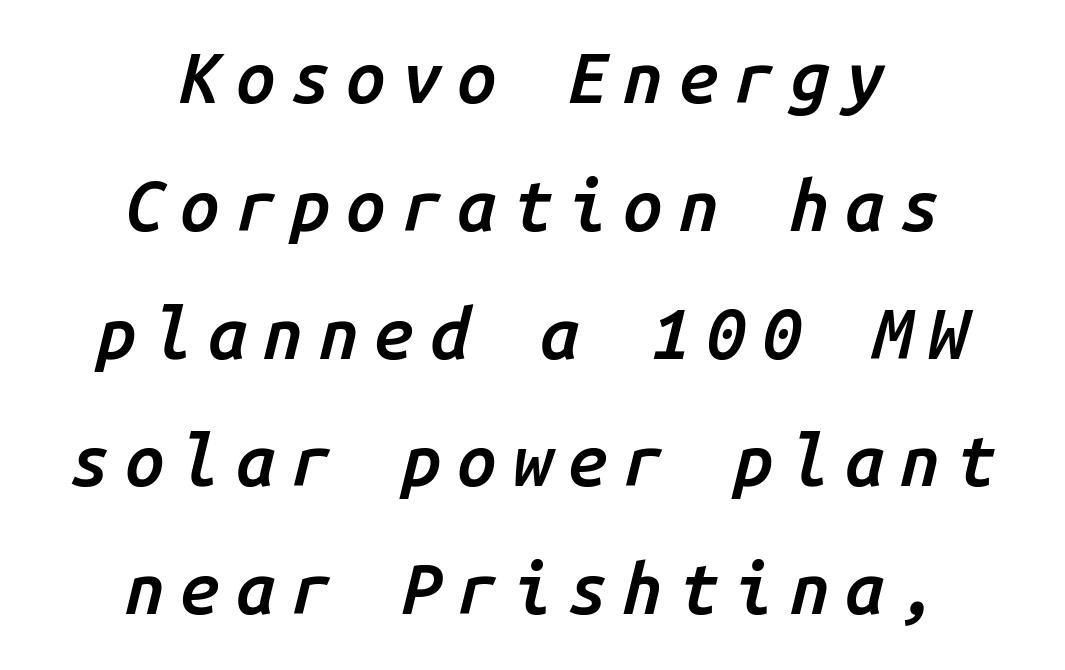
The tracking jumps out immediately: characters are airy and widely separated. The rag falls on both sides of this text block equally. Slant detected: the letters are inclined. A somewhat darkened texture: the type is semibold rather than bold.
